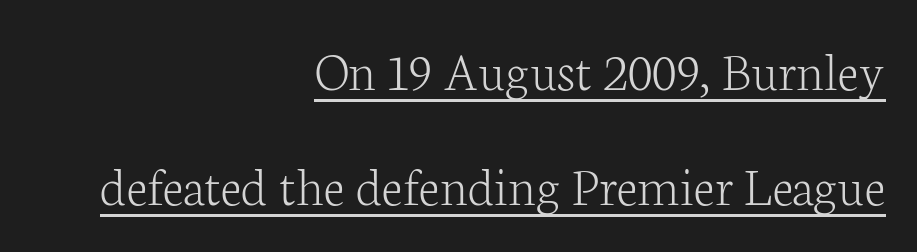
Q: Is the text bold? A: No.
Q: Is the text italic (slanted)? A: No, it is upright.
Q: Is the typeface a serif or a sans-serif typeface? A: Serif.
Q: Is the text underlined? A: Yes.
Q: How is the paragraph aligned? A: Right-aligned.
Q: Is the spacing between letters normal or unusually wide? A: Normal.
Q: Is the spacing between lines tight, normal or loose? A: Loose.
Q: Width (condensed, normal, or wide)? A: Normal.
Q: Stroke contrast? A: Low.
Q: x-height? A: Medium.
Q: Monospaced? A: No.
